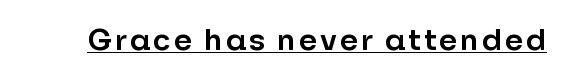
The face used here is a sans, in the tradition of grotesques and geometrics. Posture: upright roman. Proportional: the letters do not fall into vertical columns. The face used here appears with an underline applied.
